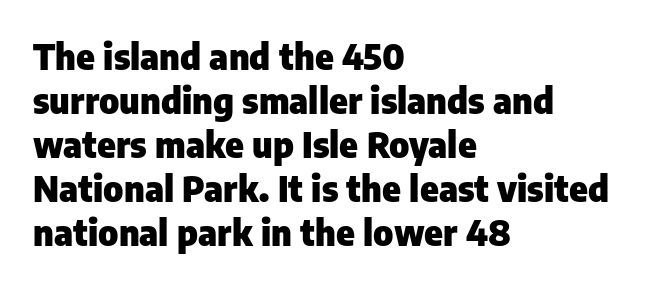
Q: Is the text bold? A: Yes.
Q: Is the text italic (slanted)? A: No, it is upright.
Q: Is the typeface a serif or a sans-serif typeface? A: Sans-serif.
Q: Is the text underlined? A: No.
Q: How is the paragraph aligned? A: Left-aligned.
Q: Is the spacing between letters normal or unusually wide? A: Normal.
Q: Is the spacing between lines tight, normal or loose? A: Normal.
Q: Width (condensed, normal, or wide)? A: Normal.
Q: Stroke contrast? A: Low.
Q: x-height? A: Medium.
Q: Monospaced? A: No.
